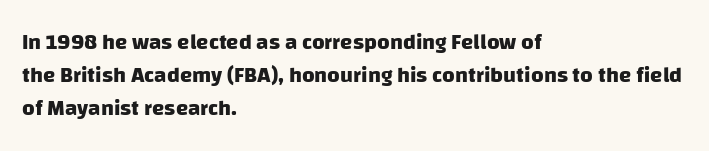
Q: Is the text bold? A: Yes.
Q: Is the text underlined? A: No.
Q: How is the paragraph aligned? A: Left-aligned.
Q: Is the spacing between letters normal or unusually wide? A: Normal.
Q: Is the spacing between lines tight, normal or loose? A: Normal.
